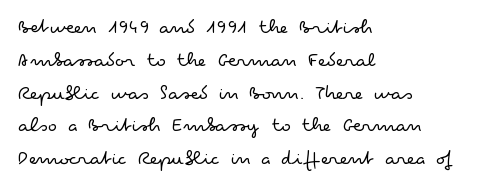
The image shows 22 px text type, upright; set left-aligned, normal line spacing (1.49x), normal letter spacing, not underlined.
